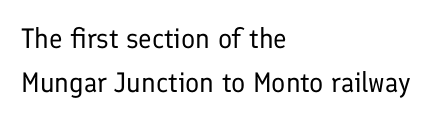
{"serif": "no", "italic": "no", "bold": "no", "weight": "regular", "width": "normal", "stroke_contrast": "low", "x_height": "medium", "monospaced": "no", "underline": "no", "align": "left", "line_spacing": "normal", "line_spacing_ratio": 1.58, "letter_spacing": "normal", "letter_spacing_em": 0.0, "glyph_px": 28}
